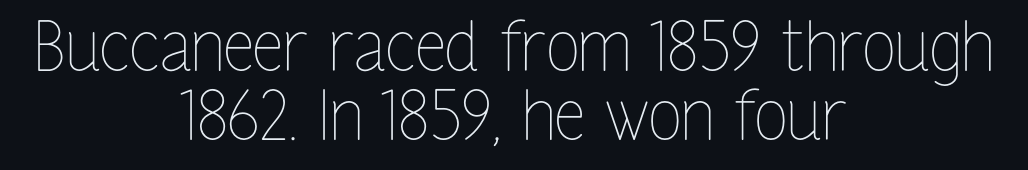
The image shows 68 px thin, condensed type, upright; set centered, tight line spacing (1.01x), normal letter spacing, not underlined; low stroke contrast and a medium x-height.
